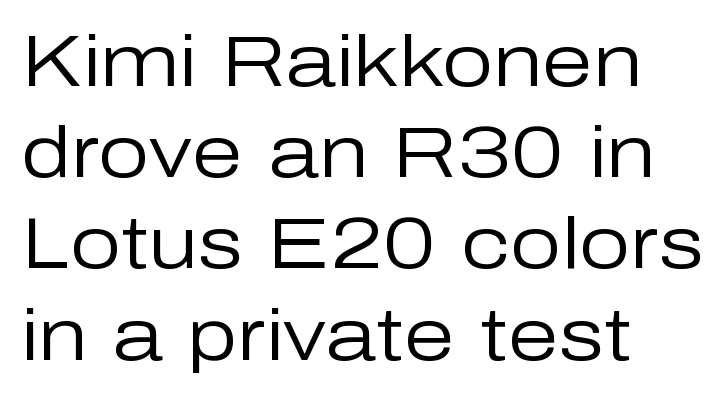
{"serif": "no", "italic": "no", "bold": "no", "weight": "regular", "width": "normal", "stroke_contrast": "low", "x_height": "medium", "monospaced": "no", "underline": "no", "align": "left", "line_spacing": "normal", "line_spacing_ratio": 1.25, "letter_spacing": "normal", "letter_spacing_em": 0.0, "glyph_px": 73}
